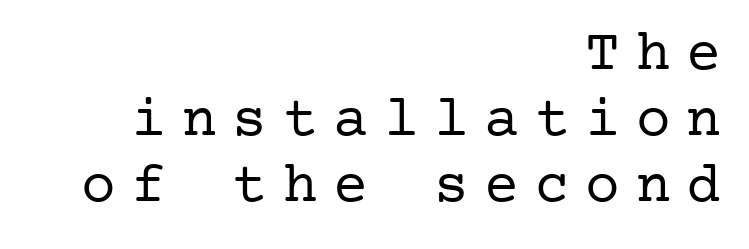
The letters carry serifs — small finishing strokes at the ends of their stems. Rule under the text: the space is simply empty. Regarding leading, the lines here are crowded together. A quiet, ordinary-to-light weight characterises the typeface.
